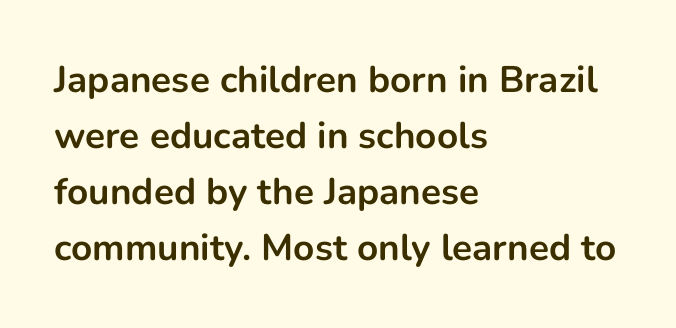
{"serif": "no", "italic": "no", "bold": "yes", "weight": "bold", "width": "normal", "stroke_contrast": "low", "x_height": "medium", "monospaced": "no", "underline": "no", "align": "left", "line_spacing": "normal", "line_spacing_ratio": 1.51, "letter_spacing": "normal", "letter_spacing_em": 0.0, "glyph_px": 37}
